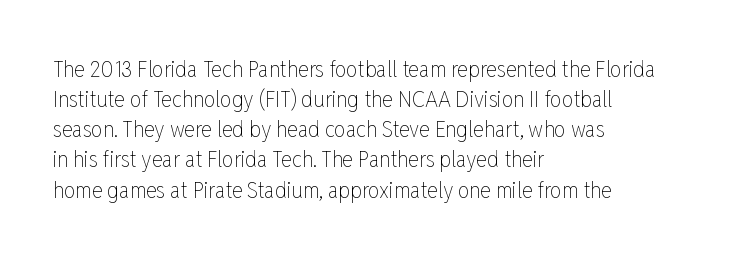
The image shows 23 px text type, upright; set left-aligned, normal line spacing (1.31x), normal letter spacing, not underlined.
